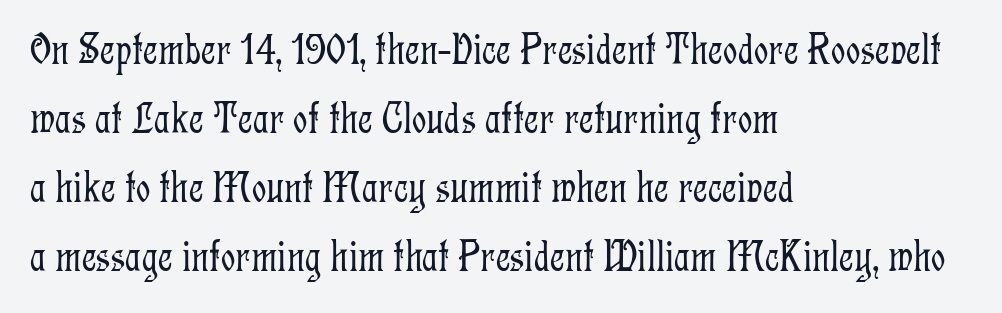
The image shows 45 px light, condensed serif type, upright; set left-aligned, normal line spacing (1.53x), normal letter spacing, not underlined; low stroke contrast and a medium x-height.
